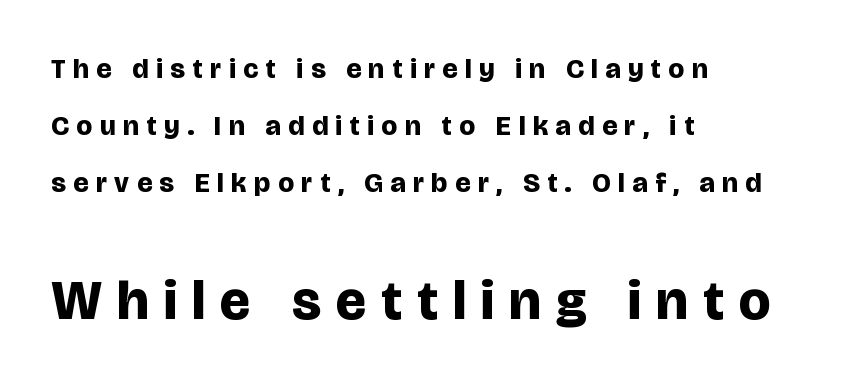
{"serif": "no", "italic": "no", "bold": "yes", "weight": "bold", "width": "normal", "stroke_contrast": "low", "x_height": "large", "monospaced": "no", "underline": "no", "align": "left", "line_spacing": "loose", "line_spacing_ratio": 2.03, "letter_spacing": "wide", "letter_spacing_em": 0.27, "larger_block": "second", "size_ratio": 2.0, "glyph_px": 56}
